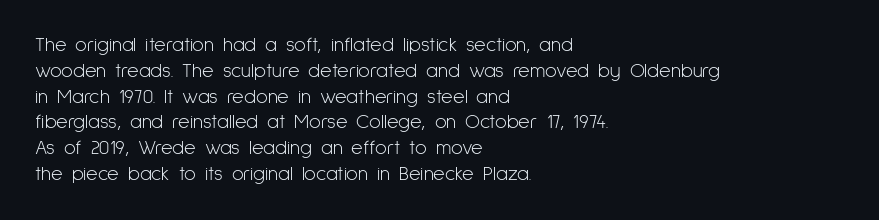
Interline gaps are of average width in this sample. Style check: upright. Tracking here is standard; glyphs follow each other at the usual distance. Stroke mass is kept to a normal reading level or below. Beneath every word, the page is bare. Leftover space on each line is placed entirely after the last word.
